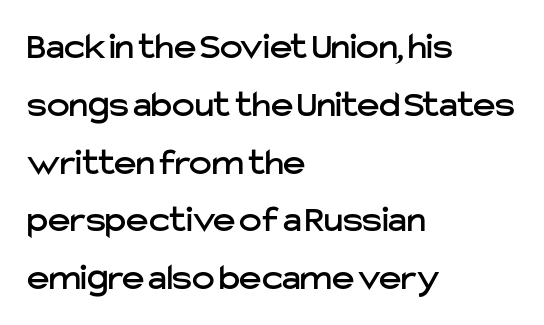
Baseline-to-baseline distance is the conventional proportion of letter height. The typography opts for an upright posture over an oblique one. Lines of text with bare space underneath. A student would call this left alignment; a typographer would say flush left, rag right. Think of a printed novel: that variable character pitch is what you see here. Typographically, this falls in the sans-serif category.
